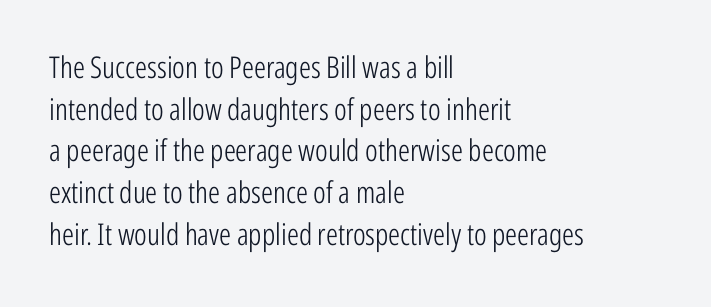
In CSS terms this would be text-align: left. Letter spacing: default. The area under the type is left untouched. Classification — sans serif. Looks like regular typesetting: each glyph gets only the width it needs. Summary of vertical rhythm: regular, with standard interline spacing.
